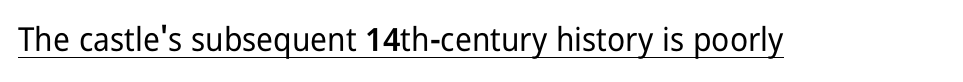
The image shows 33 px condensed sans-serif type, upright; set normal letter spacing, underlined; low stroke contrast and a medium x-height.
